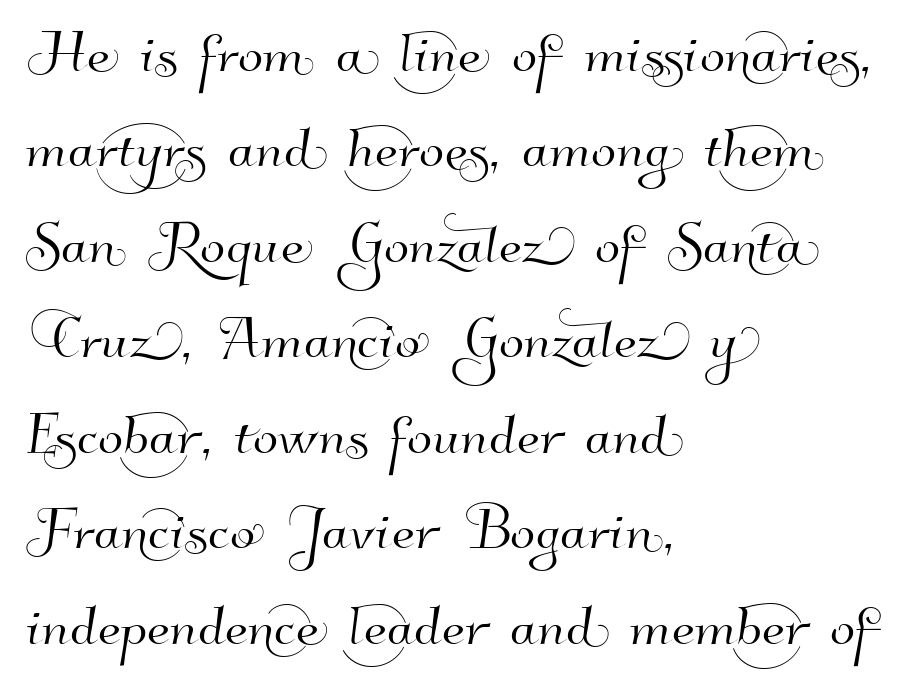
In terms of letterspacing, this is plain default setting. This sample has the flowing, uneven cadence of proportional lettering. Left-aligned paragraph, ragged on the right. The block of text has a typical density, with ordinary space between rows.
